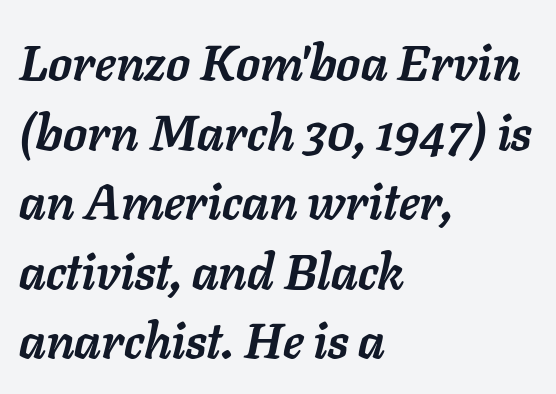
The image shows 49 px semibold type, italic (leaning right); set left-aligned, normal line spacing (1.42x), normal letter spacing, not underlined; low stroke contrast and a medium x-height.
